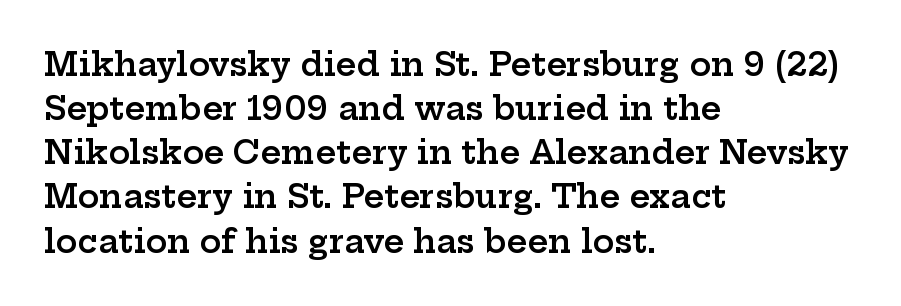
The image shows 32 px semibold, wide serif type, upright; set left-aligned, normal line spacing (1.38x), normal letter spacing, not underlined; low stroke contrast and a medium x-height.
